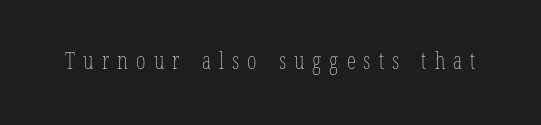
Q: Is the text bold? A: No.
Q: Is the text underlined? A: No.
Q: Is the spacing between letters normal or unusually wide? A: Unusually wide.
